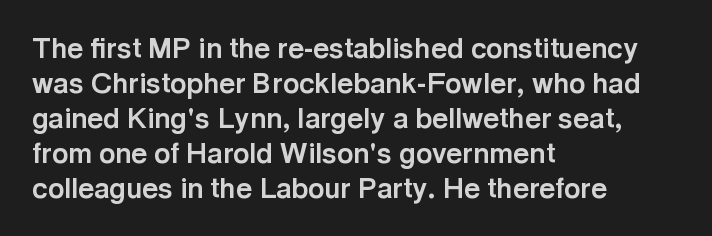
{"serif": "no", "italic": "no", "bold": "yes", "weight": "bold", "width": "normal", "x_height": "medium", "monospaced": "no", "underline": "no", "align": "left", "line_spacing": "normal", "line_spacing_ratio": 1.25, "letter_spacing": "normal", "letter_spacing_em": 0.0, "glyph_px": 28}
